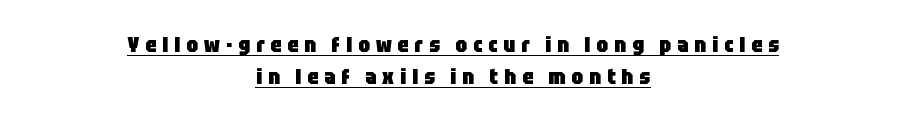
The image shows 21 px bold type, upright; set centered, normal line spacing (1.52x), unusually wide letter spacing (+0.29 em), underlined.
